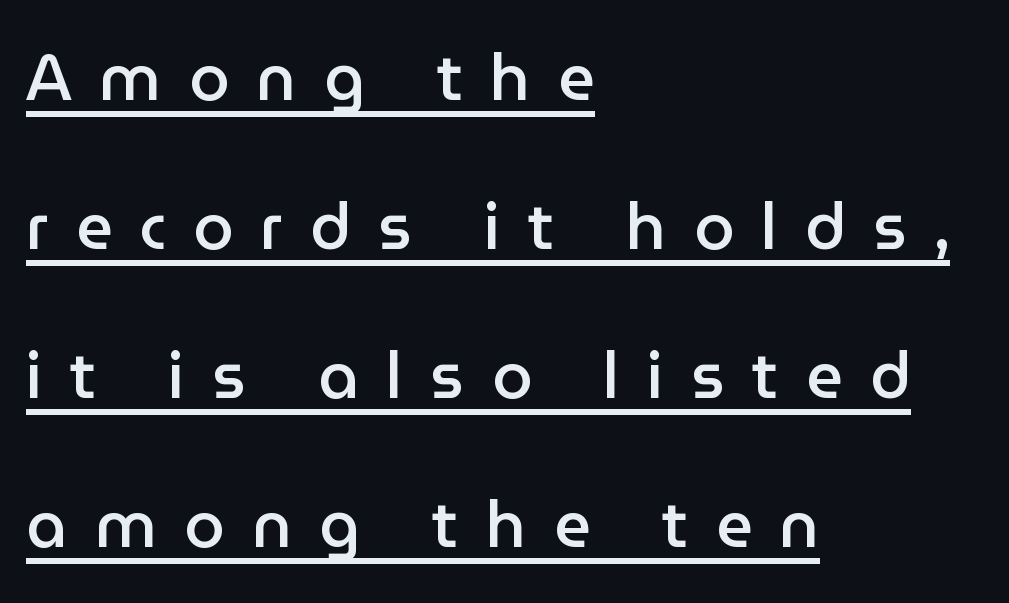
The image shows 64 px semibold sans-serif type, upright; set left-aligned, loose line spacing (2.33x), unusually wide letter spacing (+0.43 em), underlined; low stroke contrast and a medium x-height.
